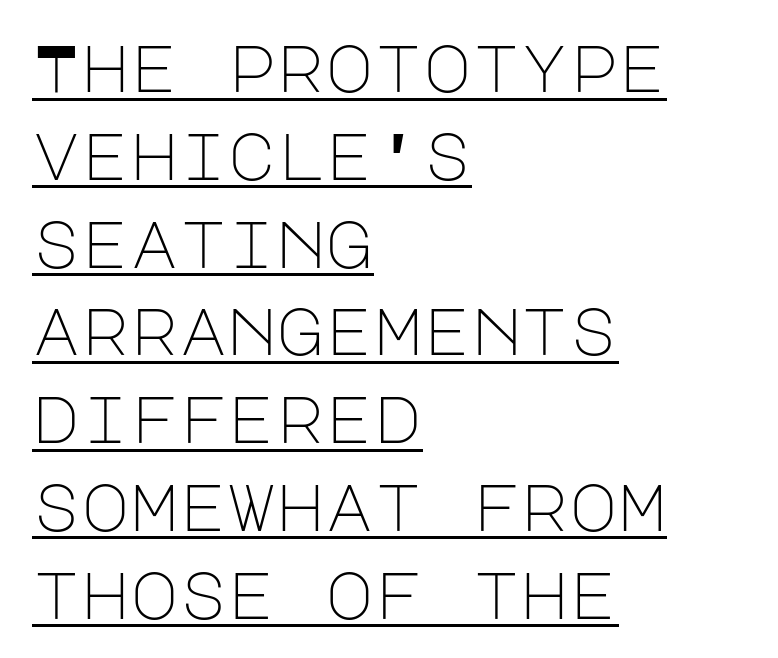
Q: Is the text bold? A: No.
Q: Is the text italic (slanted)? A: No, it is upright.
Q: Is the typeface a serif or a sans-serif typeface? A: Sans-serif.
Q: Is the text underlined? A: Yes.
Q: How is the paragraph aligned? A: Left-aligned.
Q: Is the spacing between letters normal or unusually wide? A: Normal.
Q: Is the spacing between lines tight, normal or loose? A: Normal.
Q: Width (condensed, normal, or wide)? A: Normal.
Q: Stroke contrast? A: Low.
Q: x-height? A: Large.
